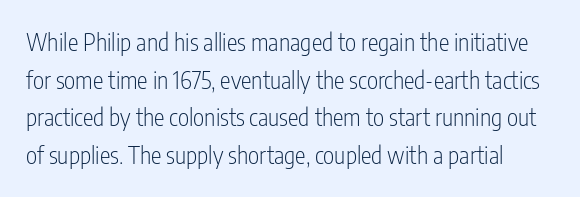
The image shows 24 px text type, upright; set normal line spacing (1.57x), normal letter spacing, not underlined.
